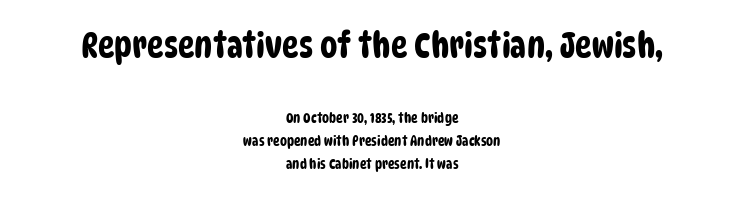
The paragraph has two soft edges and a firm central axis. The designer gave the opening block more size than the closing block. The passage shown is typed in a proportional face where columns would drift. No extra tracking has been applied to these lines. You can tell from the bare stems that sans-serif type was used.
